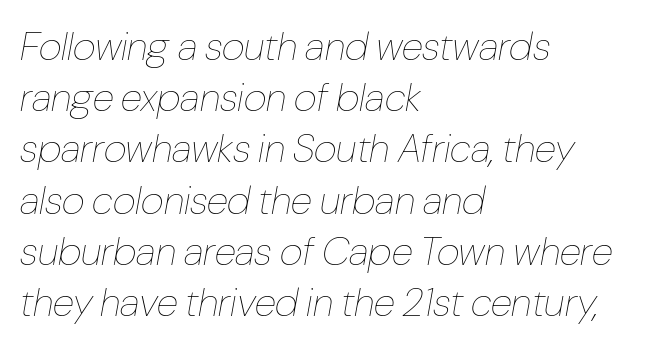
Q: Is the text bold? A: No.
Q: Is the text italic (slanted)? A: Yes, it leans right by about 10 degrees.
Q: Is the text underlined? A: No.
Q: How is the paragraph aligned? A: Left-aligned.
Q: Is the spacing between letters normal or unusually wide? A: Normal.
Q: Is the spacing between lines tight, normal or loose? A: Normal.
Q: Width (condensed, normal, or wide)? A: Condensed.
Q: Stroke contrast? A: Low.
Q: x-height? A: Medium.
Q: Monospaced? A: No.
